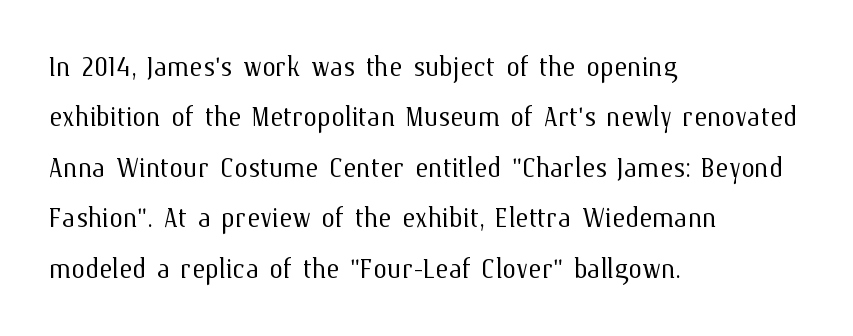
The glyphs are unaccompanied by any horizontal stroke below them. Heaviness? Minimal to ordinary, like unemphasized prose. Think of a printed novel: that variable character pitch is what you see here. Visually the block forms a straight wall on the left and a jagged coastline on the right.
